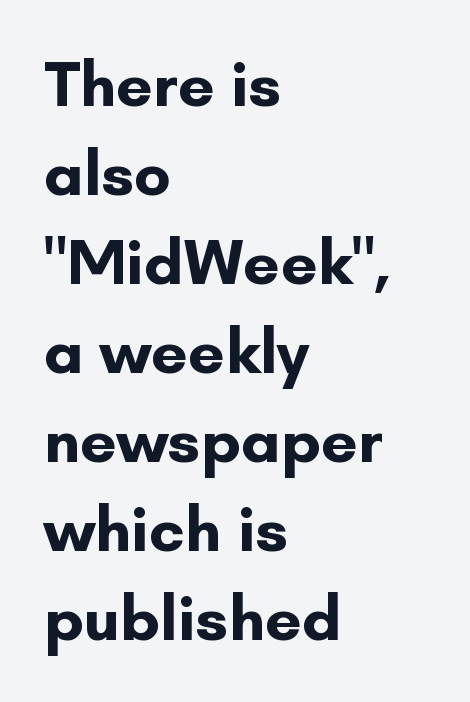
{"serif": "no", "italic": "no", "bold": "yes", "weight": "bold", "width": "normal", "stroke_contrast": "low", "x_height": "small", "monospaced": "no", "underline": "no", "align": "left", "line_spacing": "normal", "line_spacing_ratio": 1.37, "letter_spacing": "normal", "letter_spacing_em": 0.0, "glyph_px": 65}
